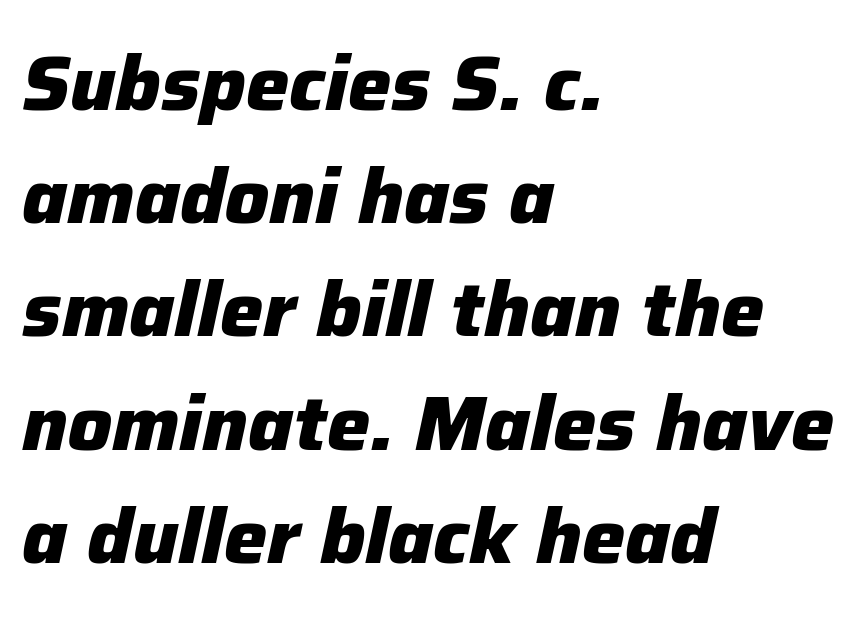
Q: Is the text bold? A: Yes.
Q: Is the text italic (slanted)? A: Yes, it leans right by about 12 degrees.
Q: Is the text underlined? A: No.
Q: How is the paragraph aligned? A: Left-aligned.
Q: Is the spacing between letters normal or unusually wide? A: Normal.
Q: Is the spacing between lines tight, normal or loose? A: Normal.
Q: Width (condensed, normal, or wide)? A: Normal.
Q: Stroke contrast? A: Low.
Q: x-height? A: Medium.
Q: Monospaced? A: No.
